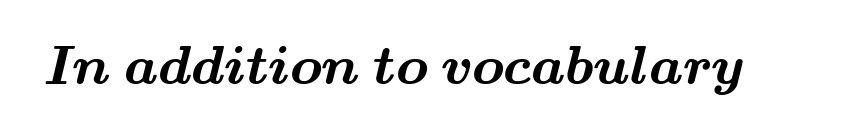
{"serif": "yes", "bold": "yes", "weight": "bold", "width": "wide", "stroke_contrast": "medium", "x_height": "small", "monospaced": "no", "underline": "no", "letter_spacing": "normal", "letter_spacing_em": 0.0, "glyph_px": 54}
